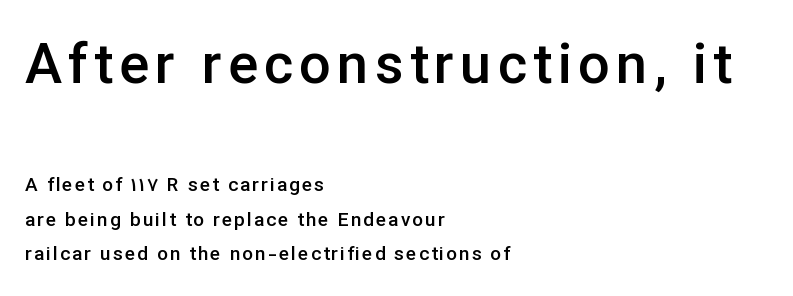
The image shows 56 px semibold sans-serif type, upright; set left-aligned, line spacing 1.81x, not underlined; the first (top) block is 2.95x larger; low stroke contrast and a medium x-height.
